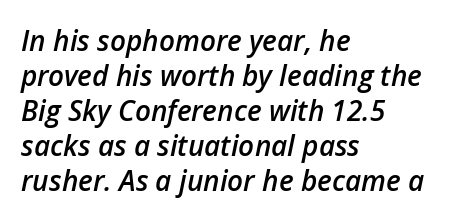
{"italic": "yes", "lean": "right", "slant_degrees": 12, "bold": "semi", "weight": "semibold", "width": "normal", "stroke_contrast": "low", "x_height": "medium", "monospaced": "no", "underline": "no", "align": "left", "line_spacing": "normal", "line_spacing_ratio": 1.25, "letter_spacing": "normal", "letter_spacing_em": 0.0, "glyph_px": 28}
